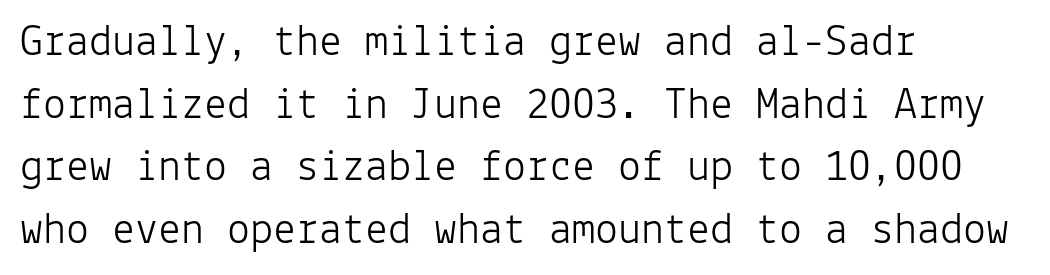
Q: Is the text bold? A: No.
Q: Is the text italic (slanted)? A: No, it is upright.
Q: Is the typeface a serif or a sans-serif typeface? A: Sans-serif.
Q: Is the text underlined? A: No.
Q: How is the paragraph aligned? A: Left-aligned.
Q: Is the spacing between letters normal or unusually wide? A: Normal.
Q: Is the spacing between lines tight, normal or loose? A: Normal.
Q: Width (condensed, normal, or wide)? A: Normal.
Q: Stroke contrast? A: Low.
Q: x-height? A: Medium.
Q: Monospaced? A: Yes.
